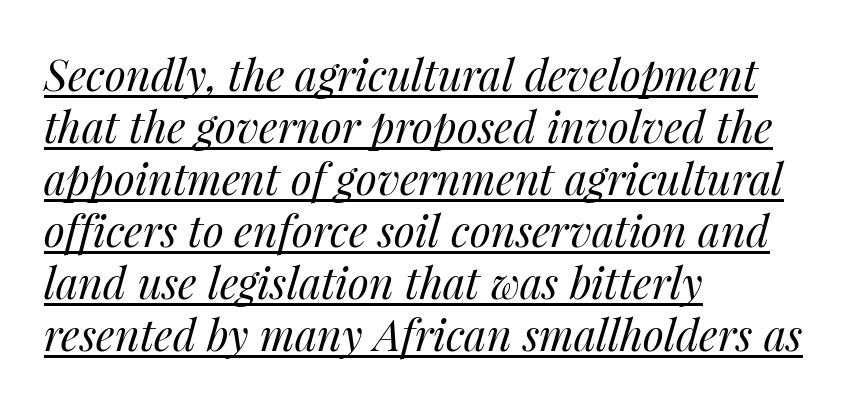
Q: Is the text bold? A: No.
Q: Is the text italic (slanted)? A: Yes, it leans right by about 14 degrees.
Q: Is the text underlined? A: Yes.
Q: How is the paragraph aligned? A: Left-aligned.
Q: Is the spacing between letters normal or unusually wide? A: Normal.
Q: Width (condensed, normal, or wide)? A: Normal.
Q: Stroke contrast? A: Medium.
Q: x-height? A: Medium.
Q: Monospaced? A: No.
